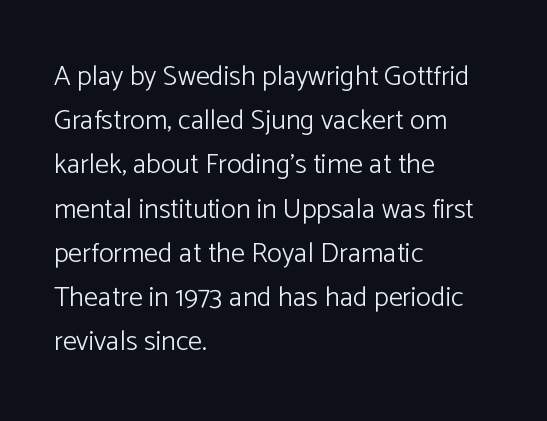
Q: Is the text bold? A: No.
Q: Is the text italic (slanted)? A: No, it is upright.
Q: Is the typeface a serif or a sans-serif typeface? A: Sans-serif.
Q: Is the text underlined? A: No.
Q: How is the paragraph aligned? A: Left-aligned.
Q: Is the spacing between letters normal or unusually wide? A: Normal.
Q: Is the spacing between lines tight, normal or loose? A: Normal.
Q: Width (condensed, normal, or wide)? A: Normal.
Q: Stroke contrast? A: Low.
Q: x-height? A: Medium.
Q: Monospaced? A: No.
